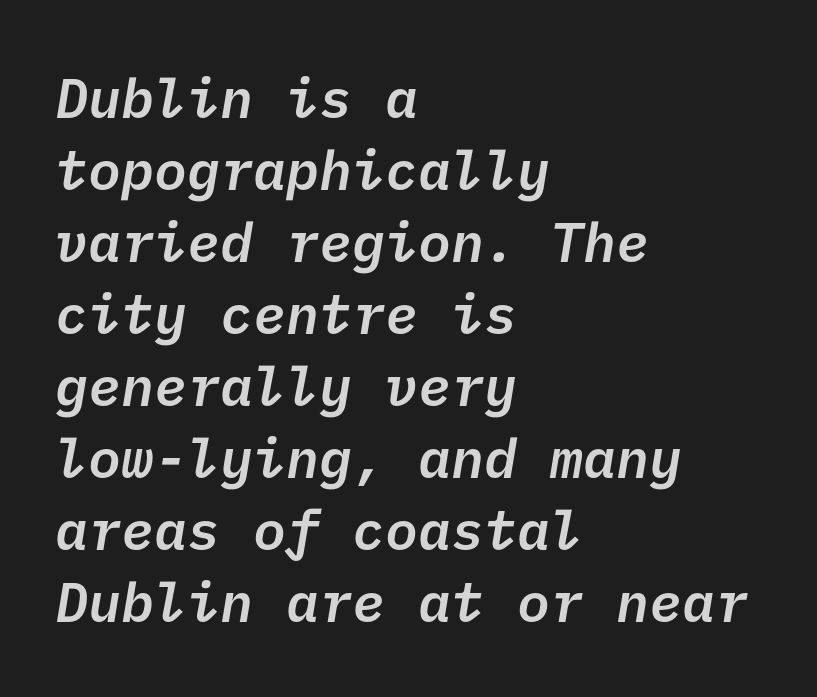
Q: Is the text bold? A: Semi-bold.
Q: Is the typeface a serif or a sans-serif typeface? A: Sans-serif.
Q: Is the text underlined? A: No.
Q: How is the paragraph aligned? A: Left-aligned.
Q: Is the spacing between letters normal or unusually wide? A: Normal.
Q: Is the spacing between lines tight, normal or loose? A: Normal.
Q: Width (condensed, normal, or wide)? A: Normal.
Q: Stroke contrast? A: Low.
Q: x-height? A: Medium.
